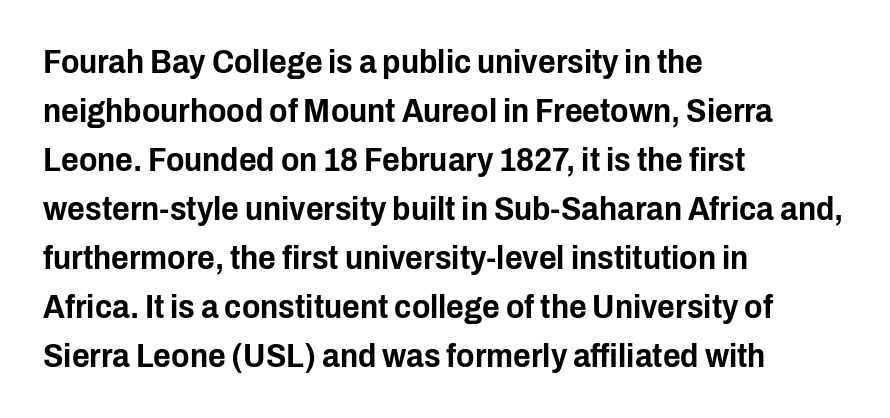
Looks like regular typesetting: each glyph gets only the width it needs. Descender tails drop into unmarked territory. Characters remain perfectly vertical along every line. Vertical spacing — default. Look at the tracking — it's just the regular setting, nothing added. The paragraph shown leans on its left margin.
